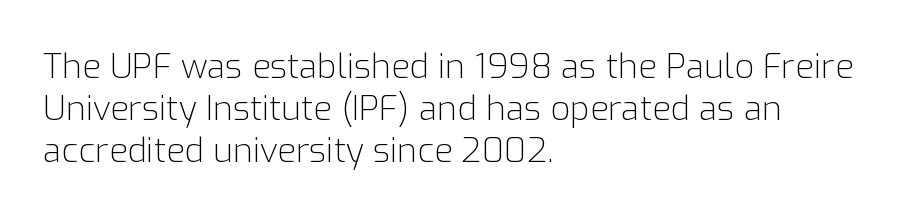
The image shows 34 px light sans-serif type, upright; set left-aligned, line spacing 1.23x, normal letter spacing, not underlined; low stroke contrast and a medium x-height.
